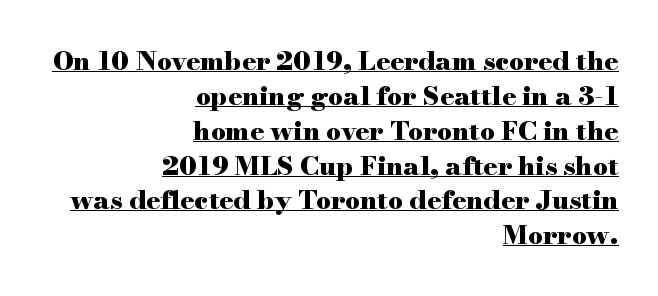
{"italic": "no", "bold": "yes", "underline": "yes", "align": "right", "line_spacing": "normal", "line_spacing_ratio": 1.34, "letter_spacing": "normal", "letter_spacing_em": 0.0, "glyph_px": 26}
